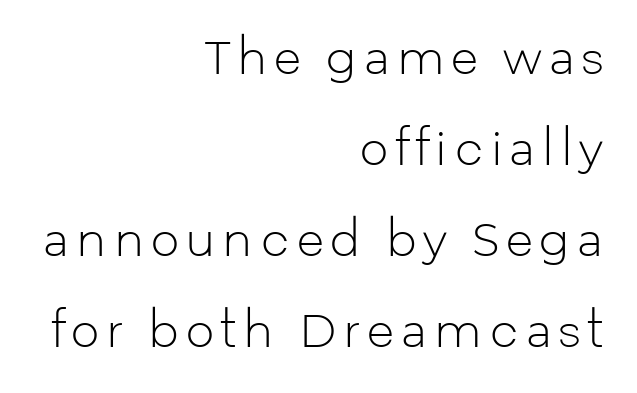
The image shows 45 px light sans-serif type, upright; set right-aligned, loose line spacing (2.02x), not underlined; low stroke contrast and a medium x-height.
